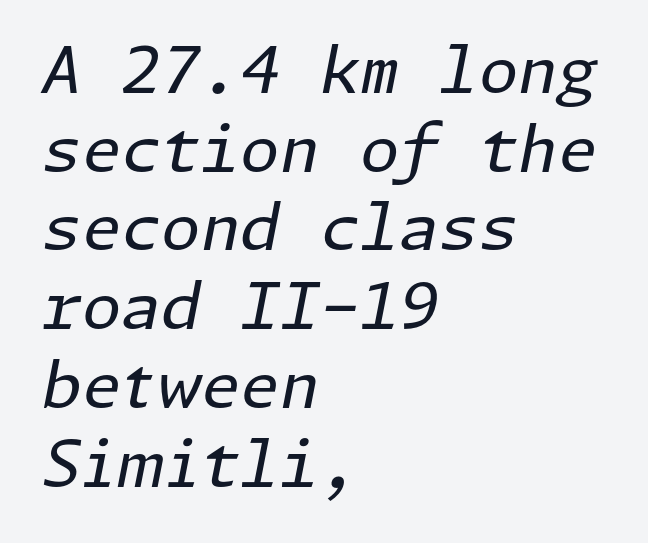
The image shows 64 px regular-weight type, italic (leaning right); set left-aligned, line spacing 1.23x, normal letter spacing, not underlined; low stroke contrast and a medium x-height.
